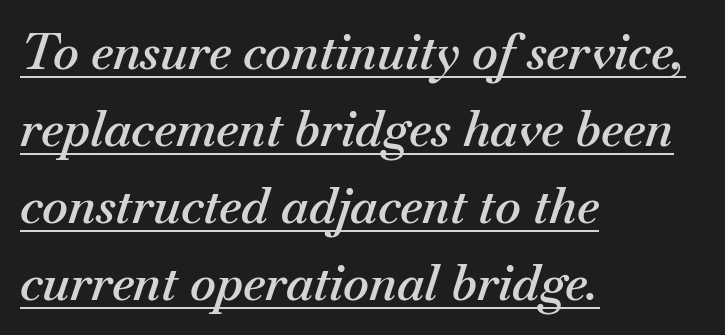
Q: Is the text bold? A: Semi-bold.
Q: Is the text italic (slanted)? A: Yes, it leans right by about 18 degrees.
Q: Is the text underlined? A: Yes.
Q: How is the paragraph aligned? A: Left-aligned.
Q: Is the spacing between letters normal or unusually wide? A: Normal.
Q: Is the spacing between lines tight, normal or loose? A: Normal.
Q: Width (condensed, normal, or wide)? A: Normal.
Q: Stroke contrast? A: Medium.
Q: x-height? A: Small.
Q: Monospaced? A: No.
